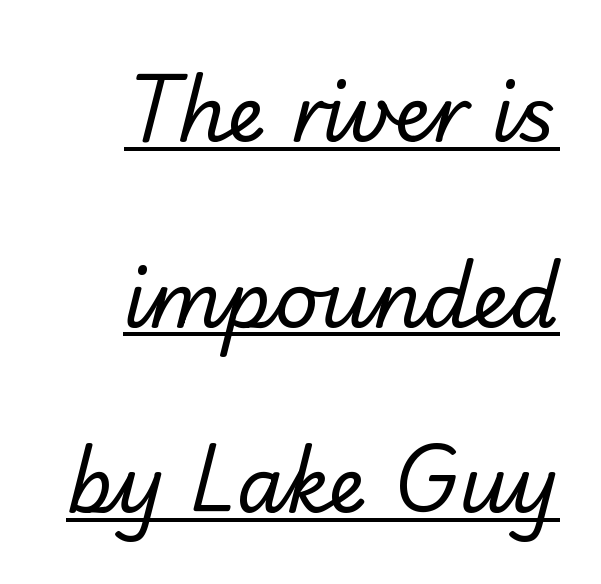
The image shows 77 px regular-weight sans-serif type; set right-aligned, loose line spacing (2.41x), normal letter spacing, underlined; low stroke contrast and a small x-height.
